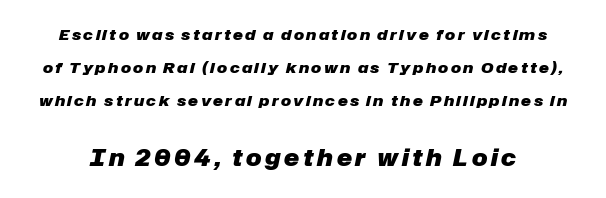
The image shows 23 px bold type, italic (leaning right); set loose line spacing (2.2x), not underlined; the second (bottom) block is 1.53x larger.
